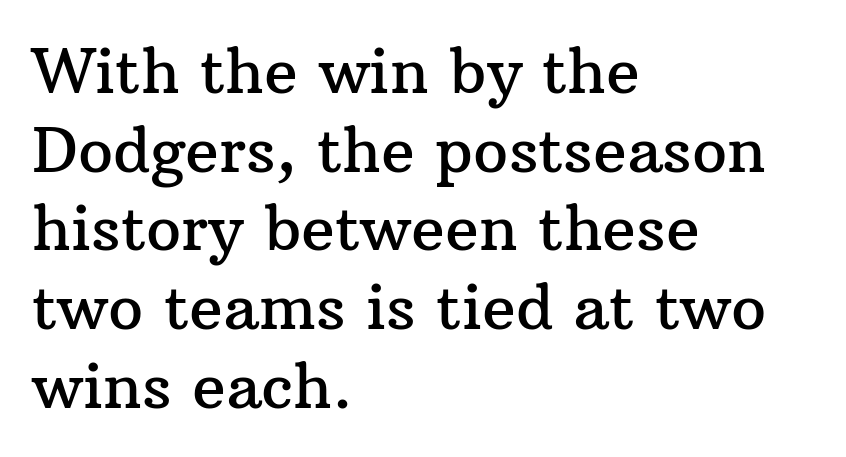
Regular leading. The passage shown is typeset with a serif family. Note the varied advance widths — an 'i' is clearly narrower than an 'm'. Letter spacing: default.
